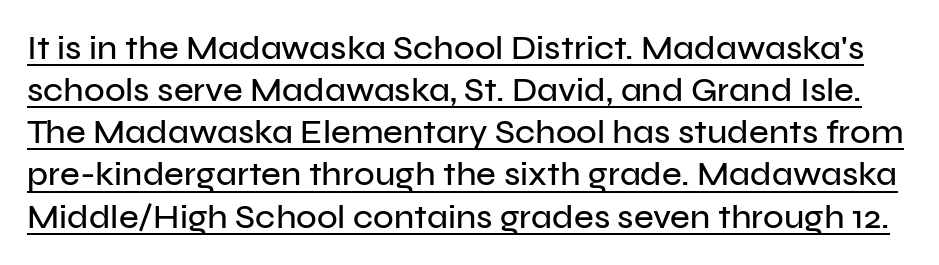
The image shows 34 px sans-serif type, upright; set line spacing 1.24x, normal letter spacing, underlined; low stroke contrast and a medium x-height.
